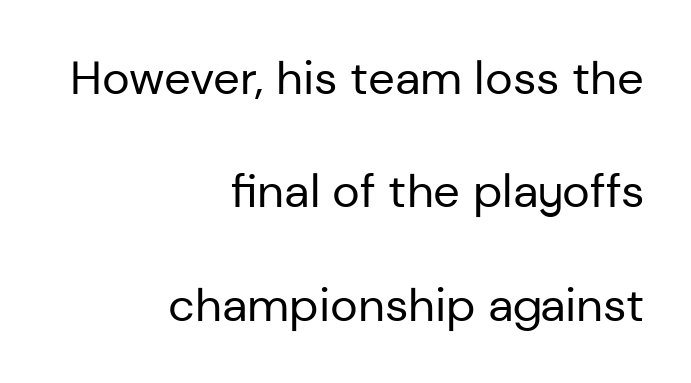
The image shows 47 px regular-weight sans-serif type, upright; set right-aligned, loose line spacing (2.41x), normal letter spacing, not underlined; low stroke contrast and a medium x-height.
